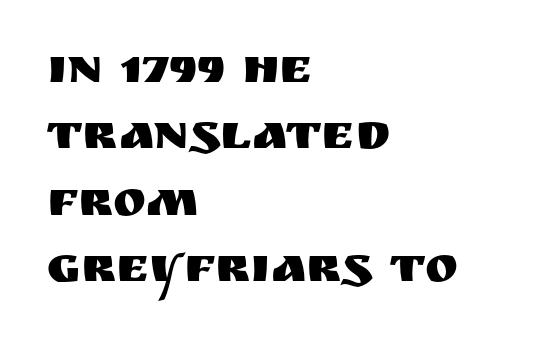
The image shows 50 px sans-serif type, upright; set left-aligned, normal line spacing (1.33x), normal letter spacing, not underlined; medium stroke contrast and a large x-height.
